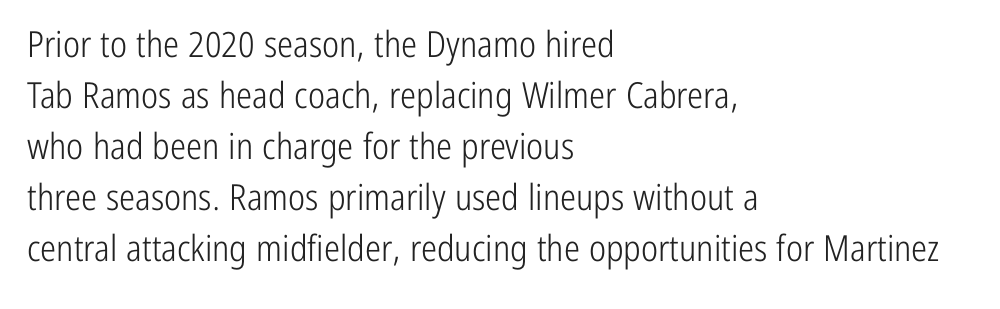
{"serif": "no", "italic": "no", "bold": "no", "weight": "light", "width": "condensed", "stroke_contrast": "low", "x_height": "medium", "monospaced": "no", "underline": "no", "align": "left", "line_spacing": "normal", "line_spacing_ratio": 1.42, "letter_spacing": "normal", "letter_spacing_em": 0.0, "glyph_px": 36}
